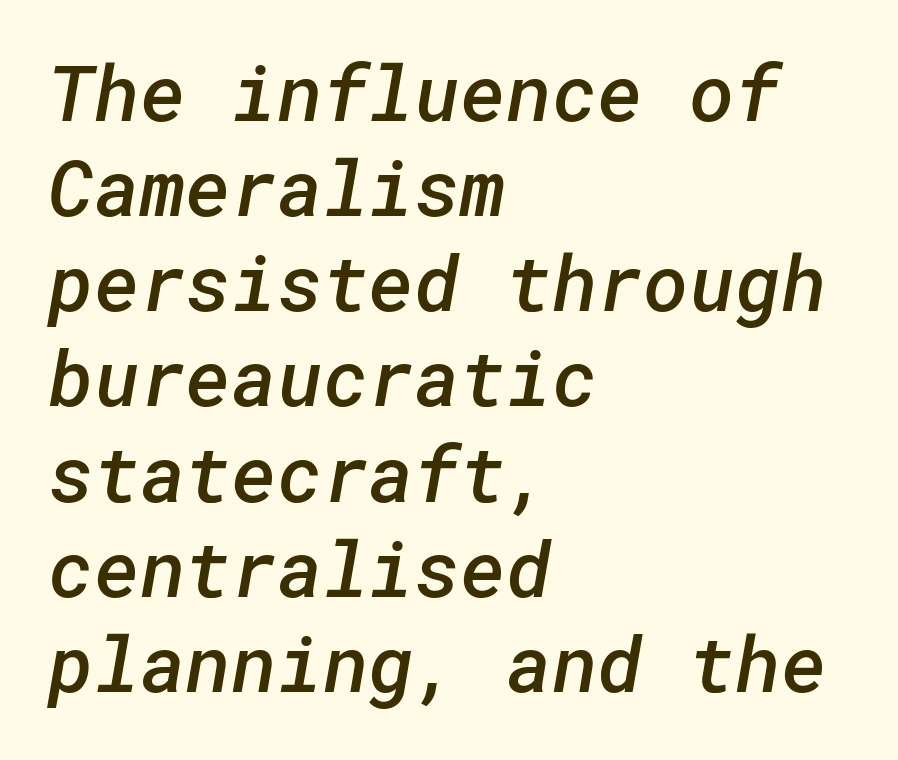
{"serif": "no", "bold": "semi", "weight": "semibold", "width": "normal", "stroke_contrast": "low", "x_height": "medium", "underline": "no", "align": "left", "line_spacing_ratio": 1.22, "letter_spacing": "normal", "letter_spacing_em": 0.0, "glyph_px": 78}
